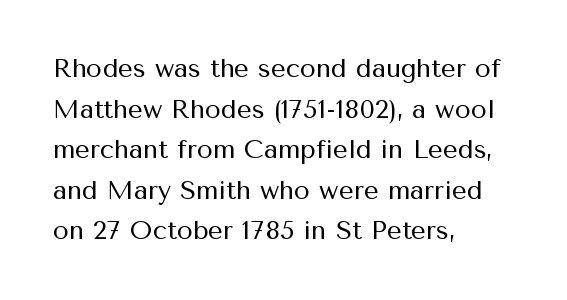
The image shows 26 px text type, upright; set left-aligned, normal line spacing (1.56x), normal letter spacing, not underlined.
